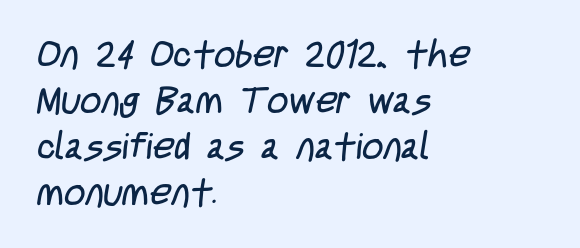
The image shows 37 px regular-weight, condensed sans-serif type; set left-aligned, line spacing 1.24x, normal letter spacing, not underlined; low stroke contrast and a large x-height.
